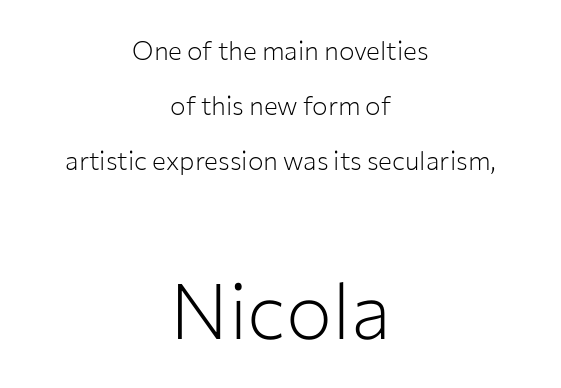
Q: Is the text bold? A: No.
Q: Is the text italic (slanted)? A: No, it is upright.
Q: Is the typeface a serif or a sans-serif typeface? A: Sans-serif.
Q: Is the text underlined? A: No.
Q: How is the paragraph aligned? A: Centered.
Q: Is the spacing between letters normal or unusually wide? A: Normal.
Q: Is the spacing between lines tight, normal or loose? A: Loose.
Q: Which block of text is set in a larger size, the first (top) or the second (bottom)? A: The second (bottom) one.
Q: Width (condensed, normal, or wide)? A: Normal.
Q: Stroke contrast? A: Low.
Q: x-height? A: Medium.
Q: Monospaced? A: No.
